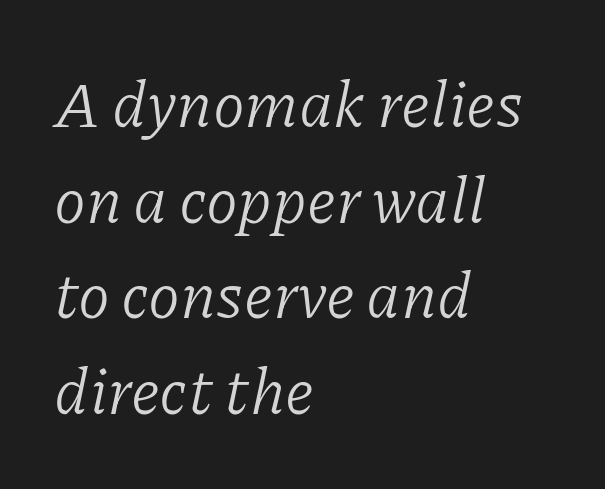
{"serif": "yes", "italic": "yes", "lean": "right", "slant_degrees": 11, "bold": "no", "weight": "light", "width": "normal", "stroke_contrast": "low", "x_height": "medium", "monospaced": "no", "underline": "no", "align": "left", "line_spacing": "normal", "line_spacing_ratio": 1.47, "letter_spacing": "normal", "letter_spacing_em": 0.0, "glyph_px": 65}
